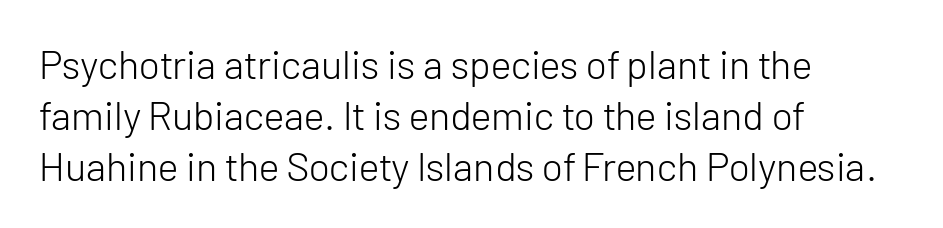
The image shows 40 px light sans-serif type, upright; set left-aligned, normal line spacing (1.27x), normal letter spacing, not underlined; low stroke contrast and a medium x-height.
